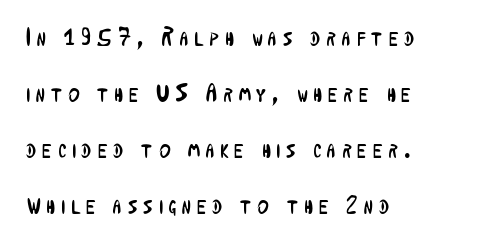
{"italic": "no", "bold": "no", "underline": "no", "align": "left", "line_spacing": "loose", "line_spacing_ratio": 2.33, "letter_spacing": "wide", "letter_spacing_em": 0.25, "glyph_px": 24}
